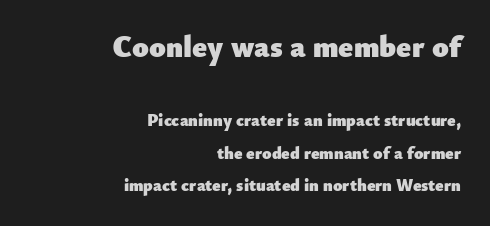
The type family on display is of the sans-serif kind. This rendering uses right alignment, leaving the left contour irregular. Rule under the text: the space is simply empty. The font's upright variant was chosen for this text. Bold? Absolutely — the strokes are thick and heavy. Each letter keeps its own natural width here, so spacing adapts to shape.
